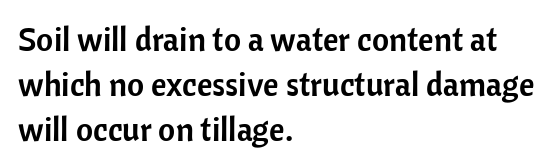
Q: Is the text italic (slanted)? A: No, it is upright.
Q: Is the typeface a serif or a sans-serif typeface? A: Sans-serif.
Q: Is the text underlined? A: No.
Q: How is the paragraph aligned? A: Left-aligned.
Q: Is the spacing between letters normal or unusually wide? A: Normal.
Q: Is the spacing between lines tight, normal or loose? A: Normal.
Q: Width (condensed, normal, or wide)? A: Normal.
Q: Stroke contrast? A: Low.
Q: x-height? A: Medium.
Q: Monospaced? A: No.
